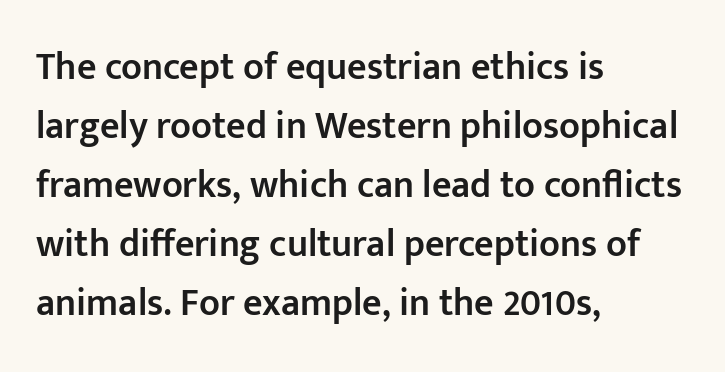
{"serif": "no", "italic": "no", "bold": "semi", "weight": "semibold", "width": "normal", "stroke_contrast": "low", "x_height": "medium", "monospaced": "no", "underline": "no", "align": "left", "line_spacing": "normal", "line_spacing_ratio": 1.55, "letter_spacing": "normal", "letter_spacing_em": 0.0, "glyph_px": 38}
